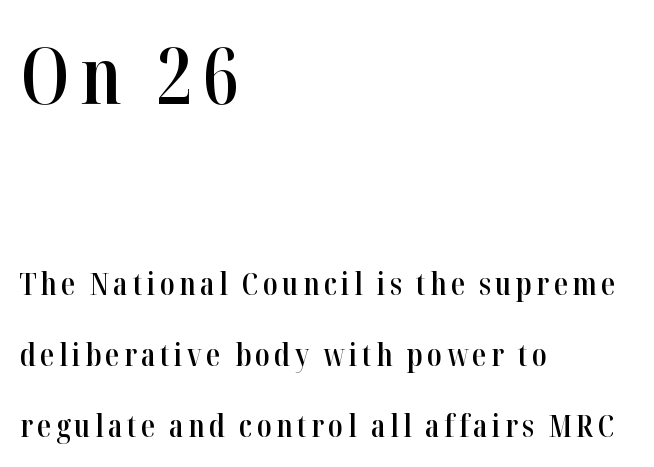
The image shows 78 px semibold, condensed serif type, upright; set left-aligned, loose line spacing (2.29x), not underlined; the first (top) block is 2.52x larger; high stroke contrast and a medium x-height.
